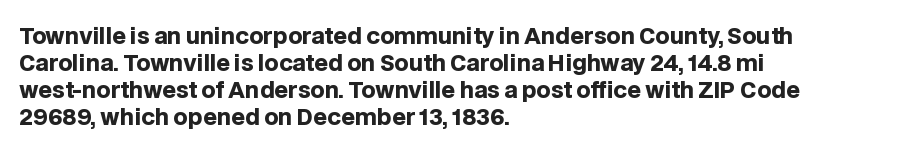
The image shows 22 px bold type, upright; set left-aligned, line spacing 1.22x, normal letter spacing, not underlined.
